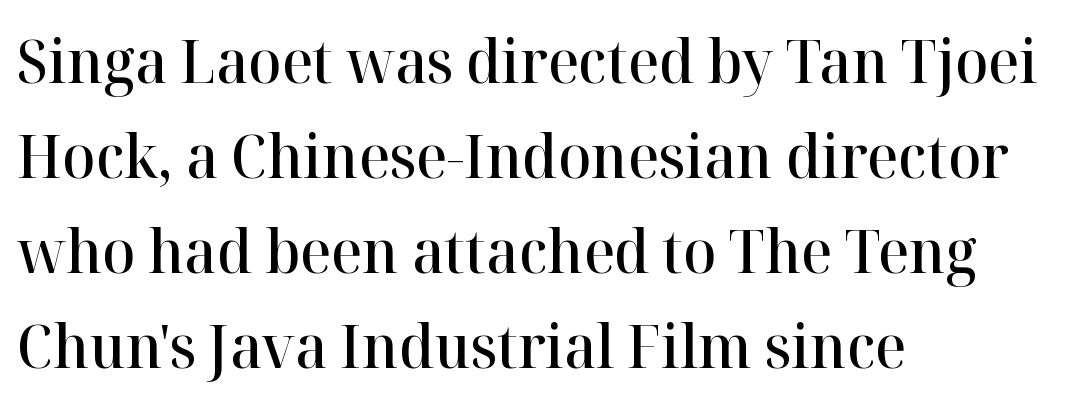
Q: Is the text bold? A: Semi-bold.
Q: Is the text italic (slanted)? A: No, it is upright.
Q: Is the typeface a serif or a sans-serif typeface? A: Serif.
Q: Is the text underlined? A: No.
Q: How is the paragraph aligned? A: Left-aligned.
Q: Is the spacing between letters normal or unusually wide? A: Normal.
Q: Is the spacing between lines tight, normal or loose? A: Normal.
Q: Width (condensed, normal, or wide)? A: Normal.
Q: Stroke contrast? A: High.
Q: x-height? A: Medium.
Q: Monospaced? A: No.
